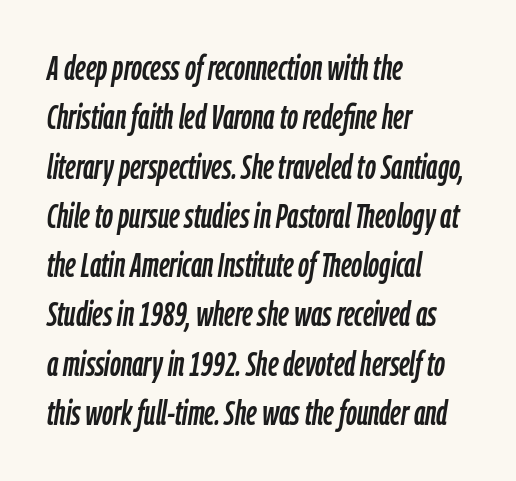
The image shows 34 px condensed type, italic (leaning right); set left-aligned, normal line spacing (1.45x), normal letter spacing, not underlined; low stroke contrast and a medium x-height.
